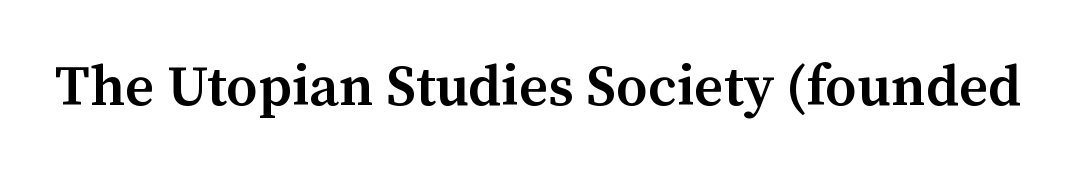
Q: Is the text bold? A: Semi-bold.
Q: Is the text italic (slanted)? A: No, it is upright.
Q: Is the typeface a serif or a sans-serif typeface? A: Serif.
Q: Is the text underlined? A: No.
Q: Is the spacing between letters normal or unusually wide? A: Normal.
Q: Width (condensed, normal, or wide)? A: Normal.
Q: Stroke contrast? A: Medium.
Q: x-height? A: Medium.
Q: Monospaced? A: No.
